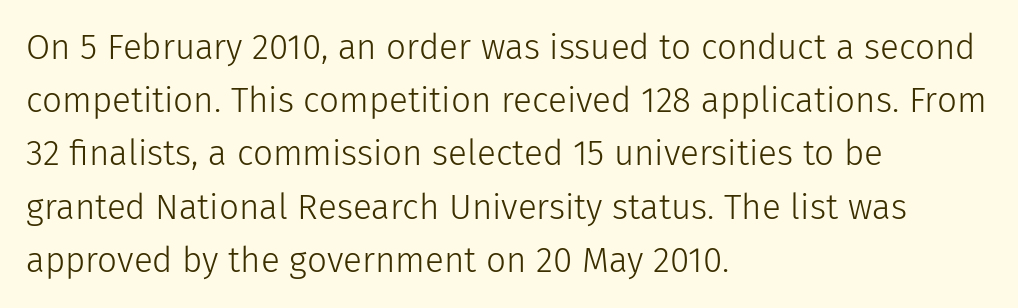
{"serif": "no", "italic": "no", "bold": "no", "weight": "light", "width": "normal", "stroke_contrast": "low", "x_height": "medium", "monospaced": "no", "underline": "no", "align": "left", "line_spacing": "normal", "line_spacing_ratio": 1.52, "letter_spacing": "normal", "letter_spacing_em": 0.0, "glyph_px": 35}
